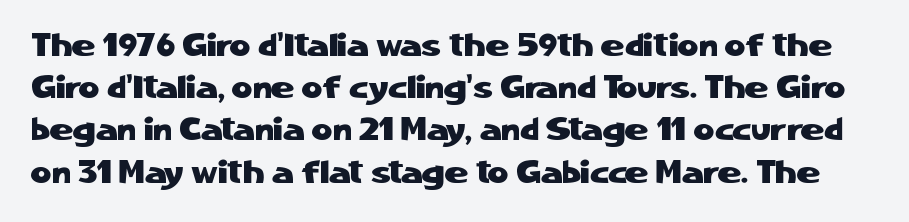
Q: Is the text italic (slanted)? A: No, it is upright.
Q: Is the typeface a serif or a sans-serif typeface? A: Sans-serif.
Q: Is the text underlined? A: No.
Q: Is the spacing between letters normal or unusually wide? A: Normal.
Q: Is the spacing between lines tight, normal or loose? A: Normal.
Q: Width (condensed, normal, or wide)? A: Normal.
Q: Stroke contrast? A: Low.
Q: x-height? A: Medium.
Q: Monospaced? A: No.
